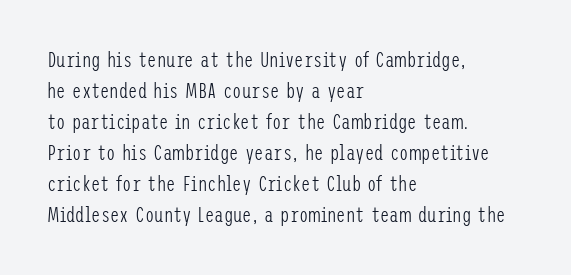
No chunkiness to these letters — they're not bold. The area under the type is left untouched. This rendering uses left alignment, leaving the right contour irregular. The font's upright variant was chosen for this text. Compared with typical body copy, the letter spacing here is the same.
